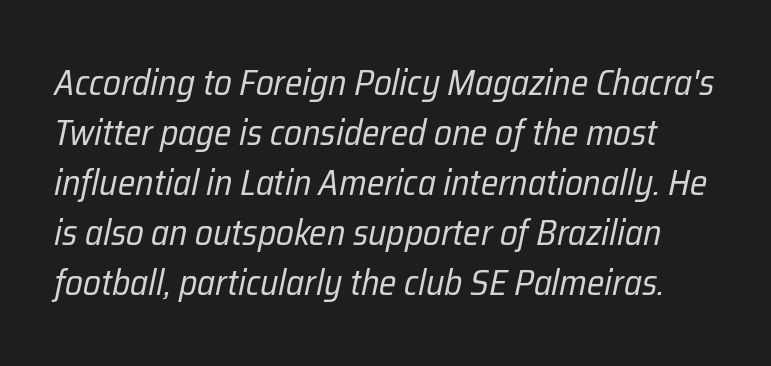
{"italic": "yes", "lean": "right", "slant_degrees": 12, "bold": "no", "weight": "regular", "width": "condensed", "stroke_contrast": "low", "x_height": "medium", "monospaced": "no", "underline": "no", "line_spacing": "normal", "line_spacing_ratio": 1.39, "letter_spacing": "normal", "letter_spacing_em": 0.0, "glyph_px": 36}
